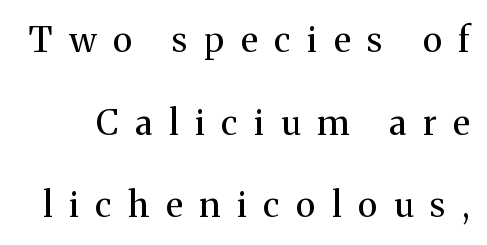
The passage shown is not underscored anywhere. Italic: no, the glyphs are upright roman. Here the glyphs are tracked loosely, breaking word shapes into spaced letters. The lines are spread far apart with generous leading.
